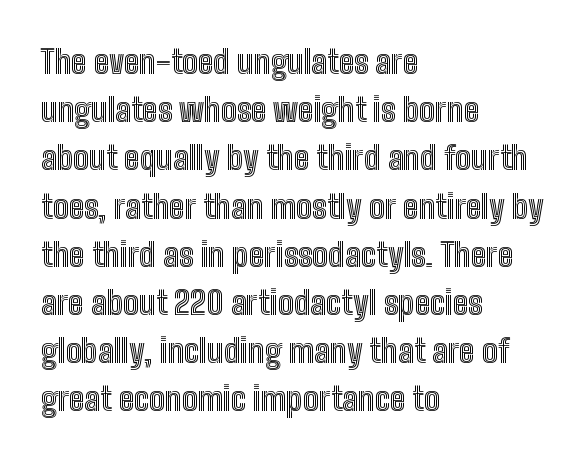
{"italic": "no", "width": "condensed", "x_height": "medium", "monospaced": "no", "underline": "no", "align": "left", "line_spacing": "normal", "line_spacing_ratio": 1.46, "letter_spacing": "normal", "letter_spacing_em": 0.0, "glyph_px": 33}
